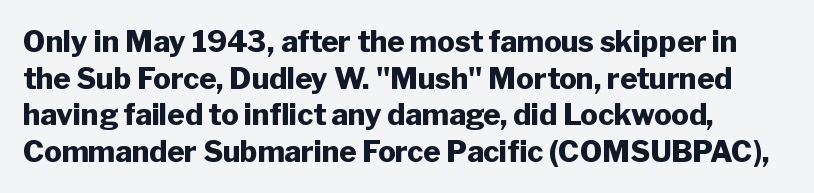
The image shows 29 px heavy sans-serif type, upright; set normal line spacing (1.26x), normal letter spacing, not underlined; low stroke contrast and a medium x-height.
